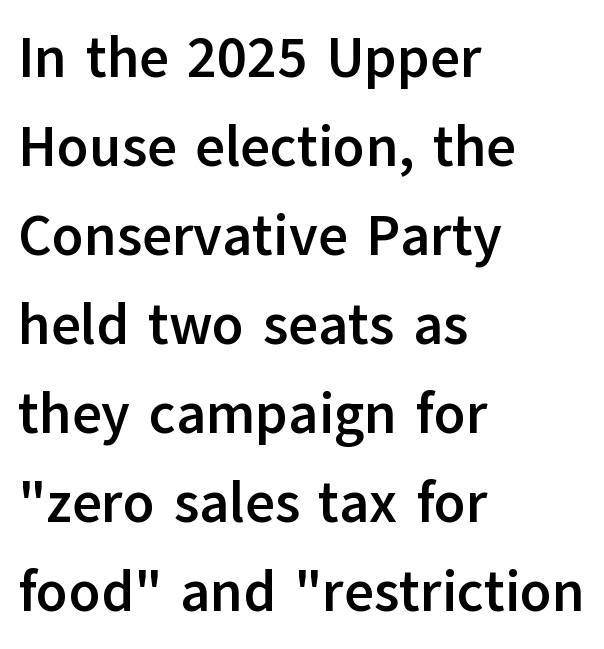
Reading down the block, your eye returns to a fixed left position each line. You can tell from the bare stems that sans-serif type was used. One glance says typical: line gaps are just what's usual. These lines are rendered in a variable-pitch font. Does the weight exceed regular? Yes, all the way to bold.
